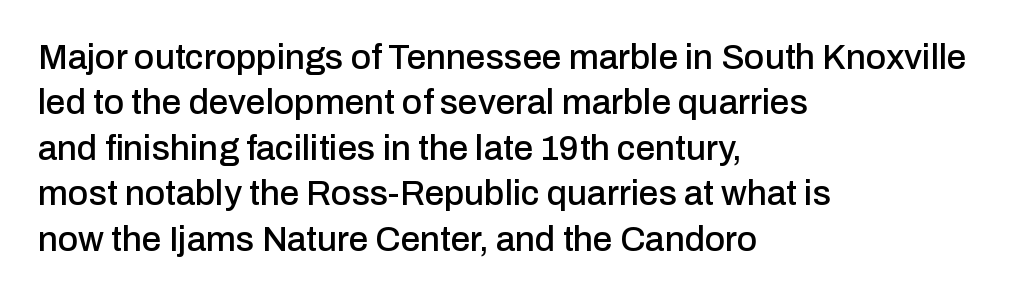
Q: Is the text italic (slanted)? A: No, it is upright.
Q: Is the typeface a serif or a sans-serif typeface? A: Sans-serif.
Q: Is the text underlined? A: No.
Q: How is the paragraph aligned? A: Left-aligned.
Q: Is the spacing between letters normal or unusually wide? A: Normal.
Q: Is the spacing between lines tight, normal or loose? A: Normal.
Q: Width (condensed, normal, or wide)? A: Normal.
Q: Stroke contrast? A: Low.
Q: x-height? A: Medium.
Q: Monospaced? A: No.
